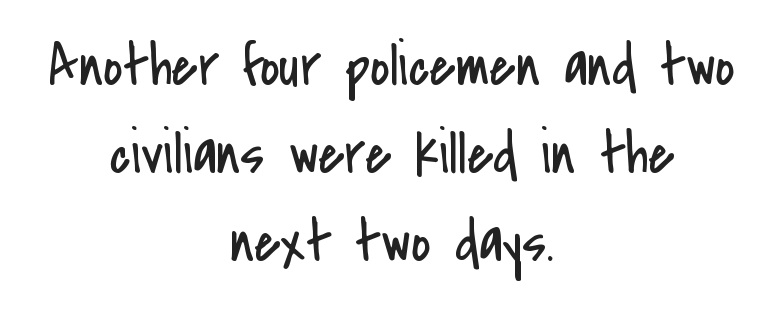
Note the varied advance widths — an 'i' is clearly narrower than an 'm'. The strip under each line holds only bare page. Style check: upright. Does the leading feel generous? No, just average.
